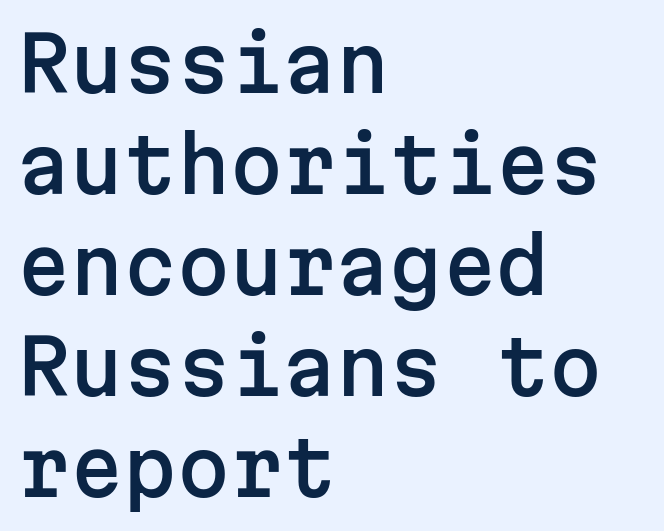
The image shows 76 px sans-serif type, upright, monospaced; set left-aligned, normal line spacing (1.33x), normal letter spacing, not underlined; low stroke contrast and a medium x-height.
